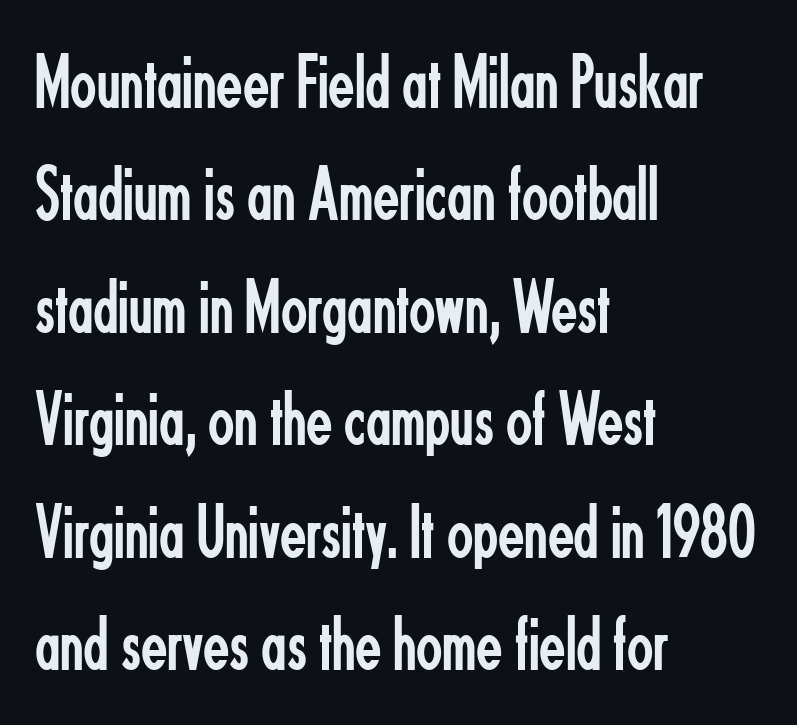
The image shows 77 px regular-weight, condensed sans-serif type, upright; set left-aligned, normal line spacing (1.46x), normal letter spacing, not underlined; low stroke contrast and a small x-height.
